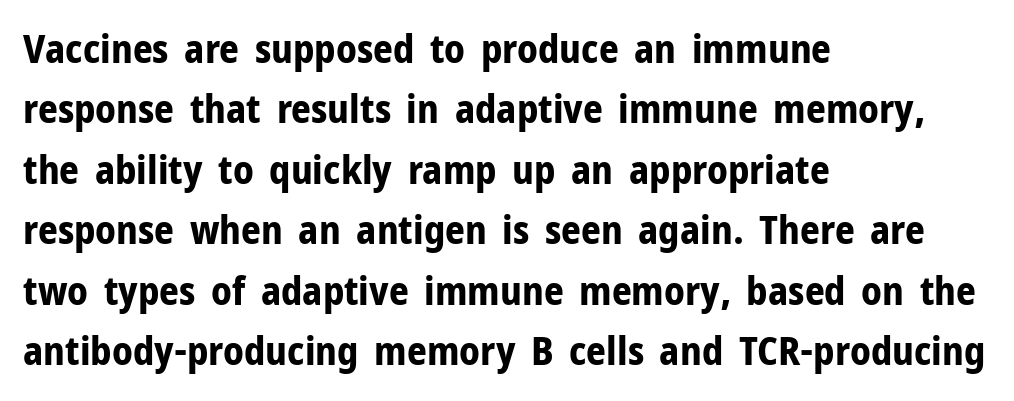
Weight check: bold — yes, fully. The passage shown is not underscored anywhere. Leading: standard. The typesetter chose a ragged-right arrangement here.
